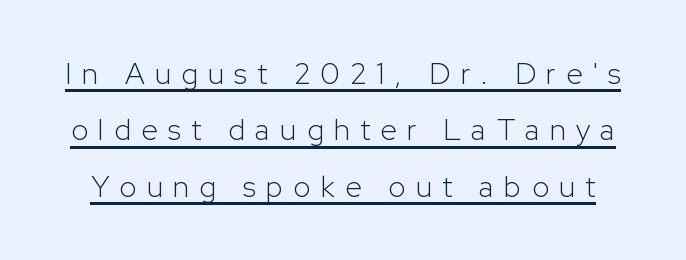
The image shows 30 px light sans-serif type, upright; set line spacing 1.88x, unusually wide letter spacing (+0.34 em), underlined; low stroke contrast and a medium x-height.
